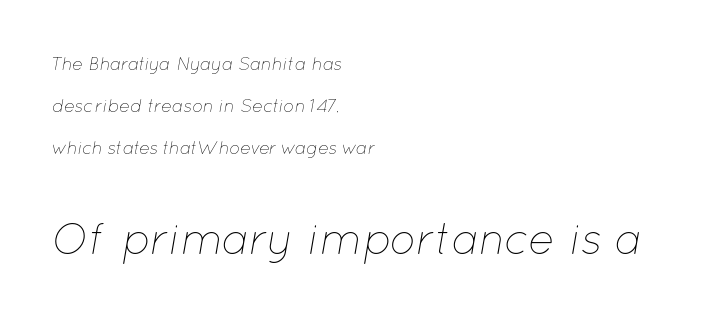
{"italic": "yes", "lean": "right", "slant_degrees": 12, "bold": "no", "weight": "thin", "width": "normal", "stroke_contrast": "low", "x_height": "medium", "monospaced": "no", "underline": "no", "align": "left", "line_spacing": "loose", "line_spacing_ratio": 2.32, "letter_spacing": "normal", "letter_spacing_em": 0.0, "larger_block": "second", "size_ratio": 2.44, "glyph_px": 44}
